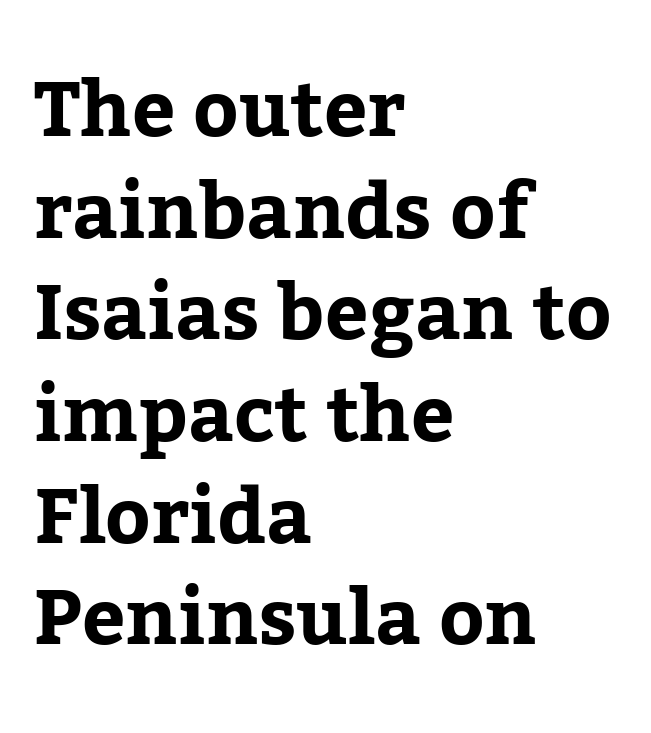
{"serif": "yes", "italic": "no", "bold": "yes", "weight": "bold", "width": "normal", "stroke_contrast": "low", "x_height": "medium", "monospaced": "no", "underline": "no", "align": "left", "line_spacing": "normal", "line_spacing_ratio": 1.32, "letter_spacing": "normal", "letter_spacing_em": 0.0, "glyph_px": 77}
